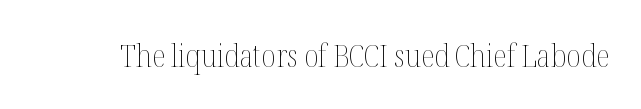
The image shows 32 px thin, condensed type, upright; set normal letter spacing, not underlined; medium stroke contrast and a medium x-height.
